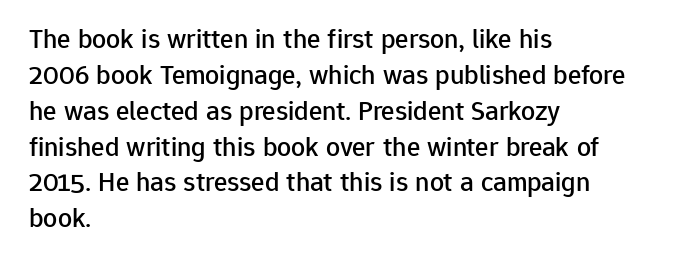
{"serif": "no", "italic": "no", "width": "normal", "stroke_contrast": "low", "x_height": "medium", "monospaced": "no", "underline": "no", "align": "left", "line_spacing": "normal", "line_spacing_ratio": 1.28, "letter_spacing": "normal", "letter_spacing_em": 0.0, "glyph_px": 28}
